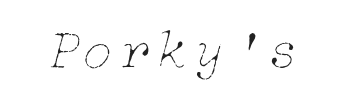
The image shows 56 px thin type, italic (leaning right); set not underlined; low stroke contrast and a medium x-height.
